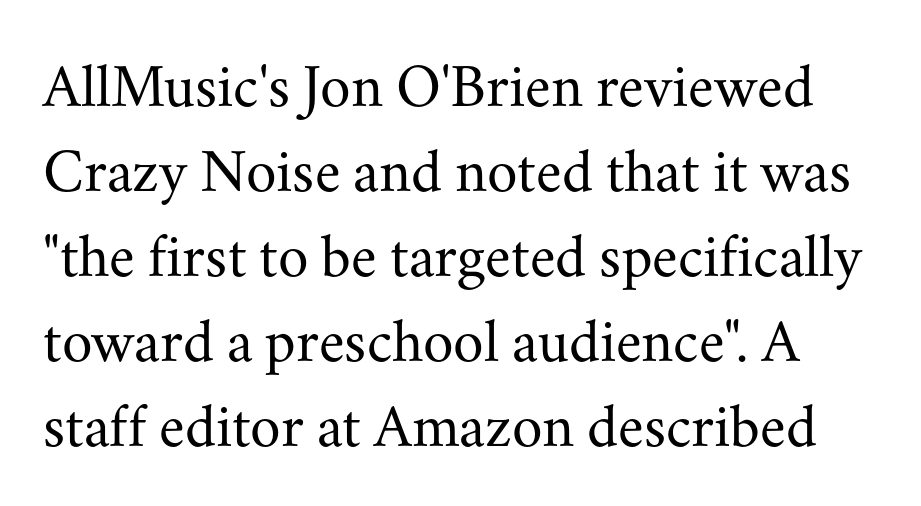
Q: Is the text bold? A: No.
Q: Is the text italic (slanted)? A: No, it is upright.
Q: Is the typeface a serif or a sans-serif typeface? A: Serif.
Q: Is the text underlined? A: No.
Q: Is the spacing between letters normal or unusually wide? A: Normal.
Q: Is the spacing between lines tight, normal or loose? A: Normal.
Q: Width (condensed, normal, or wide)? A: Normal.
Q: Stroke contrast? A: Medium.
Q: x-height? A: Small.
Q: Monospaced? A: No.
